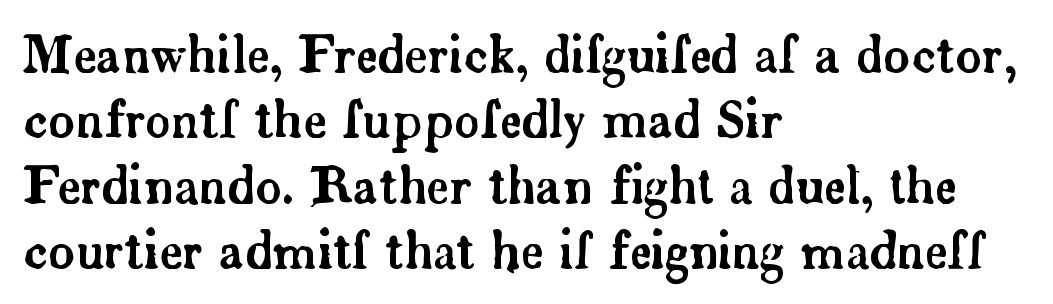
Q: Is the text italic (slanted)? A: No, it is upright.
Q: Is the typeface a serif or a sans-serif typeface? A: Serif.
Q: Is the text underlined? A: No.
Q: How is the paragraph aligned? A: Left-aligned.
Q: Is the spacing between letters normal or unusually wide? A: Normal.
Q: Is the spacing between lines tight, normal or loose? A: Normal.
Q: Width (condensed, normal, or wide)? A: Normal.
Q: Stroke contrast? A: Low.
Q: x-height? A: Small.
Q: Monospaced? A: No.
